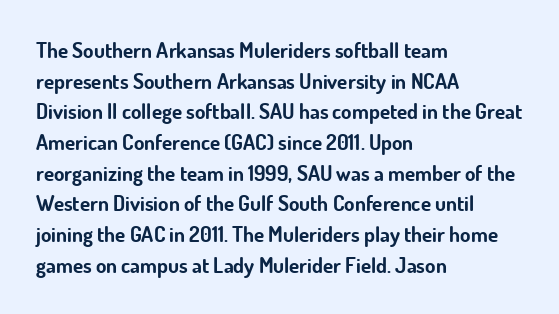
Q: Is the text bold? A: Yes.
Q: Is the text italic (slanted)? A: No, it is upright.
Q: Is the text underlined? A: No.
Q: How is the paragraph aligned? A: Left-aligned.
Q: Is the spacing between letters normal or unusually wide? A: Normal.
Q: Is the spacing between lines tight, normal or loose? A: Normal.
